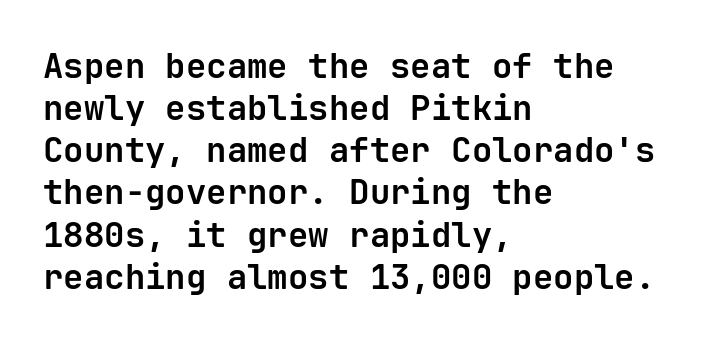
Q: Is the text bold? A: Yes.
Q: Is the text italic (slanted)? A: No, it is upright.
Q: Is the typeface a serif or a sans-serif typeface? A: Sans-serif.
Q: Is the text underlined? A: No.
Q: How is the paragraph aligned? A: Left-aligned.
Q: Is the spacing between letters normal or unusually wide? A: Normal.
Q: Width (condensed, normal, or wide)? A: Normal.
Q: Stroke contrast? A: Low.
Q: x-height? A: Medium.
Q: Monospaced? A: Yes.
